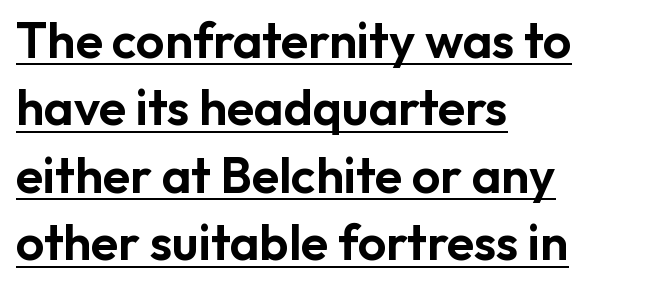
{"serif": "no", "italic": "no", "width": "normal", "stroke_contrast": "low", "x_height": "medium", "monospaced": "no", "underline": "yes", "align": "left", "line_spacing": "normal", "line_spacing_ratio": 1.35, "letter_spacing": "normal", "letter_spacing_em": 0.0, "glyph_px": 50}
